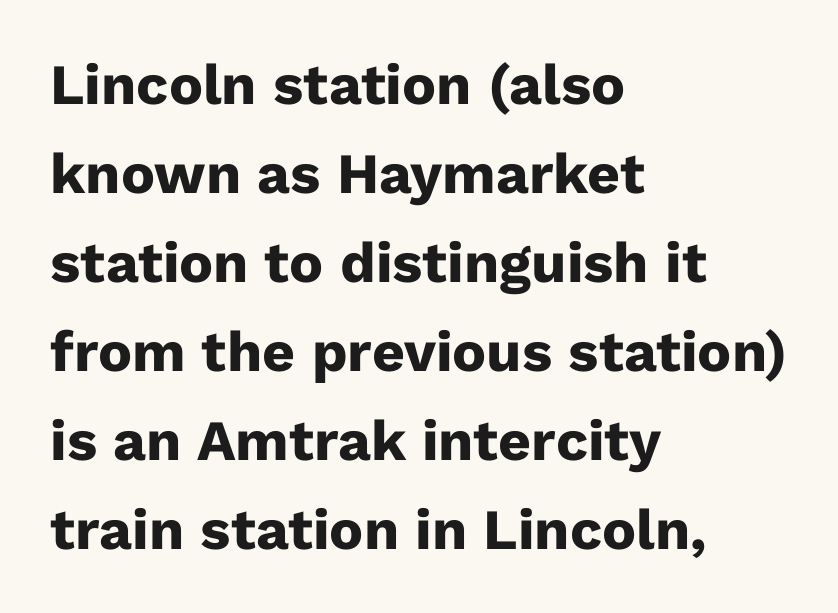
The image shows 57 px heavy sans-serif type, upright; set left-aligned, normal line spacing (1.56x), normal letter spacing, not underlined; low stroke contrast and a medium x-height.
